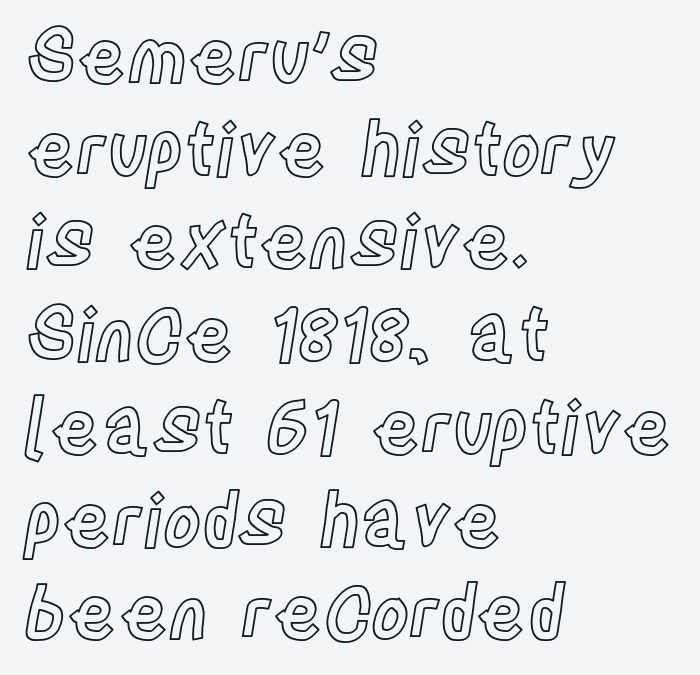
The image shows 73 px condensed type; set left-aligned, normal line spacing (1.27x), normal letter spacing, not underlined; a large x-height.
